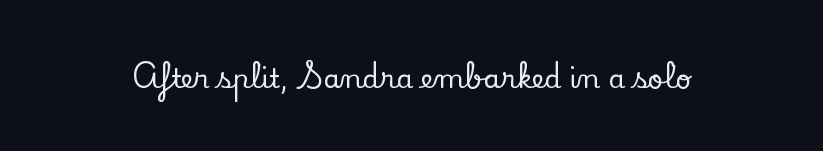
This rendering leaves character spacing at its baseline value. Has an underline been added? It has not. No italicization has been applied; the sample stays upright.
